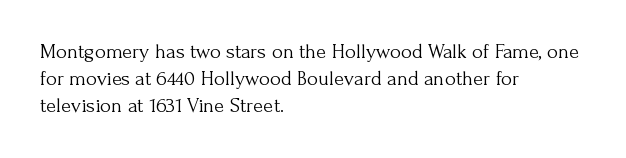
{"italic": "no", "bold": "no", "underline": "no", "align": "left", "line_spacing": "normal", "line_spacing_ratio": 1.28, "letter_spacing": "normal", "letter_spacing_em": 0.0, "glyph_px": 21}
